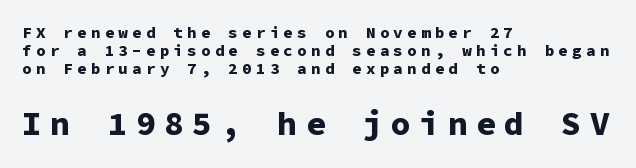
Spacing between characters has been opened up far beyond the box default. This layout puts the modest block above and the oversized block below. Nobody drew a line under any word here. These lines are composed in type without serifs. Notice how descenders almost collide with the ascenders below — that's tight leading. The rag falls on the right side of this text block.
